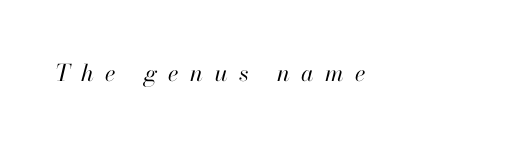
Letters rest on an invisible, unmarked baseline. Honestly, the letter spacing is so wide it's the main thing you notice. The whole block is typeset with a tilt. Ink coverage per letter is moderate at most.
